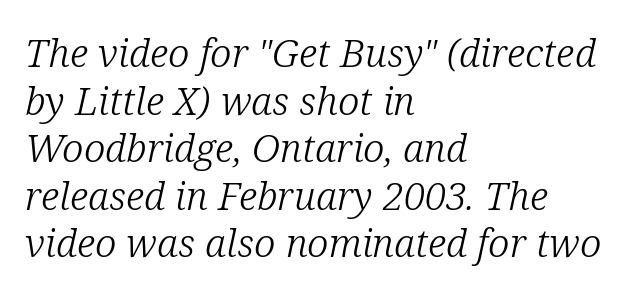
Q: Is the text bold? A: No.
Q: Is the text italic (slanted)? A: Yes, it leans right by about 12 degrees.
Q: Is the typeface a serif or a sans-serif typeface? A: Serif.
Q: Is the text underlined? A: No.
Q: How is the paragraph aligned? A: Left-aligned.
Q: Is the spacing between letters normal or unusually wide? A: Normal.
Q: Width (condensed, normal, or wide)? A: Normal.
Q: Stroke contrast? A: Low.
Q: x-height? A: Medium.
Q: Monospaced? A: No.
